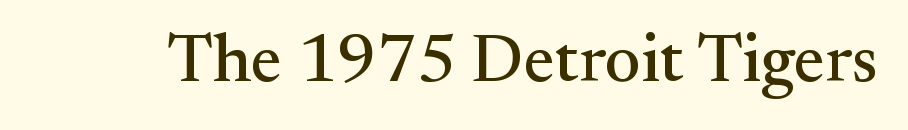
The image shows 69 px serif type, upright; set normal letter spacing, not underlined; medium stroke contrast and a small x-height.
